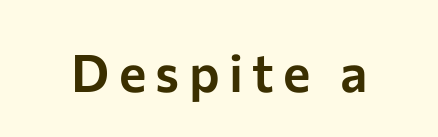
The image shows 52 px sans-serif type, upright; set not underlined; low stroke contrast and a medium x-height.
